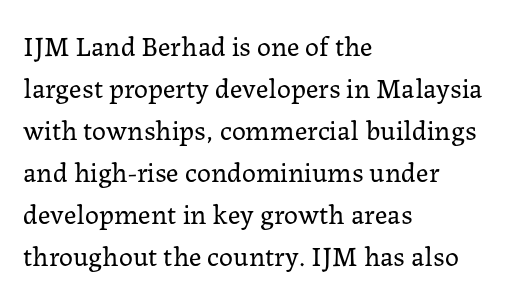
The rendering shows small feet on the letterforms — a serif design. Decoration check: the copy has no underline. Do the letters lean? They stand straight. Does the leading feel generous? No, just average. Is the stroke heavy? The answer is a plain regular-or-lighter.
